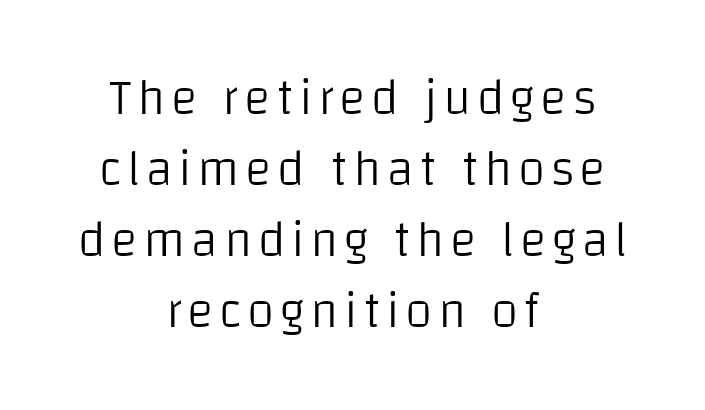
The image shows 50 px light sans-serif type, upright; set centered, normal line spacing (1.42x), not underlined; low stroke contrast and a large x-height.
